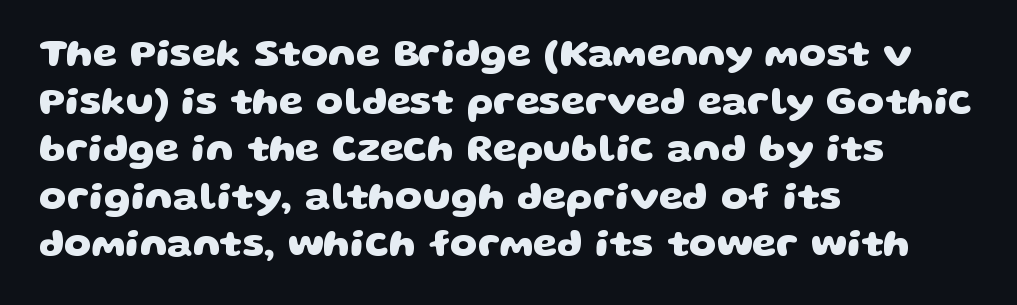
Q: Is the text bold? A: Yes.
Q: Is the typeface a serif or a sans-serif typeface? A: Sans-serif.
Q: Is the text underlined? A: No.
Q: How is the paragraph aligned? A: Left-aligned.
Q: Is the spacing between letters normal or unusually wide? A: Normal.
Q: Width (condensed, normal, or wide)? A: Wide.
Q: Stroke contrast? A: Low.
Q: x-height? A: Large.
Q: Monospaced? A: No.
